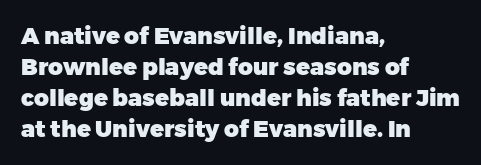
{"italic": "no", "bold": "yes", "underline": "no", "align": "left", "line_spacing": "normal", "line_spacing_ratio": 1.35, "letter_spacing": "normal", "letter_spacing_em": 0.0, "glyph_px": 23}
